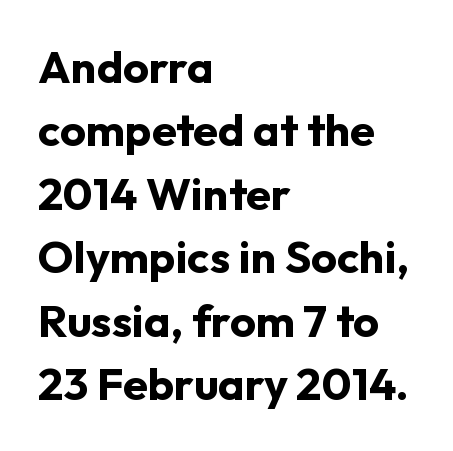
The image shows 45 px bold sans-serif type, upright; set left-aligned, normal line spacing (1.41x), normal letter spacing, not underlined; low stroke contrast and a medium x-height.
